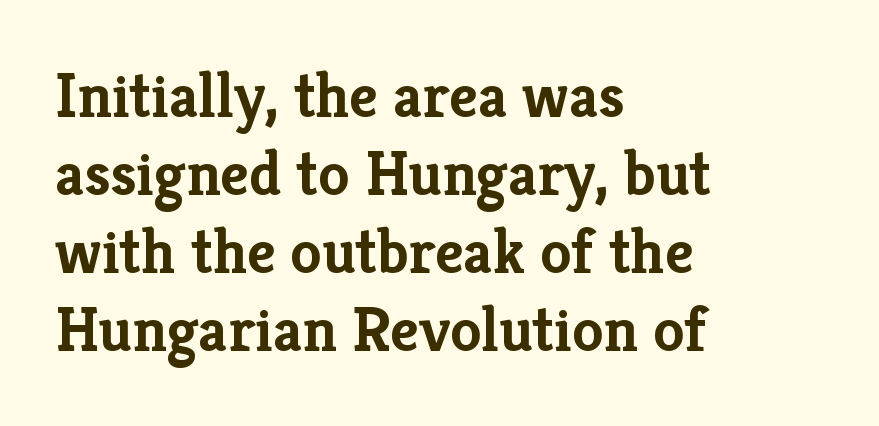
Q: Is the text bold? A: Yes.
Q: Is the text italic (slanted)? A: No, it is upright.
Q: Is the typeface a serif or a sans-serif typeface? A: Serif.
Q: Is the text underlined? A: No.
Q: How is the paragraph aligned? A: Left-aligned.
Q: Is the spacing between letters normal or unusually wide? A: Normal.
Q: Width (condensed, normal, or wide)? A: Normal.
Q: Stroke contrast? A: Low.
Q: x-height? A: Medium.
Q: Monospaced? A: No.
